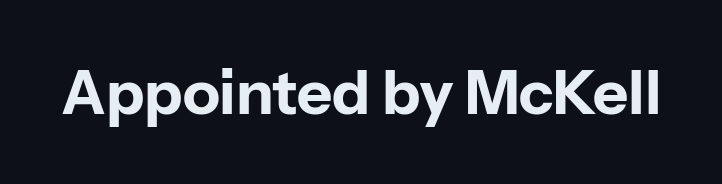
The image shows 61 px bold sans-serif type, upright; set normal letter spacing, not underlined; low stroke contrast and a medium x-height.
